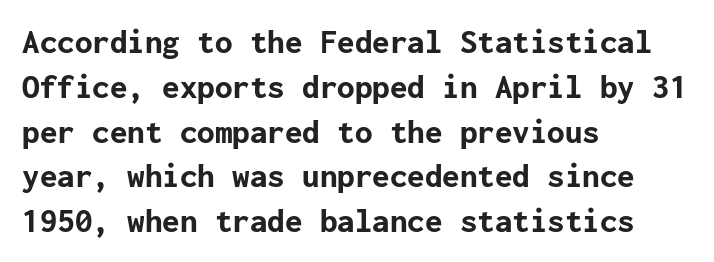
Q: Is the text bold? A: Yes.
Q: Is the text italic (slanted)? A: No, it is upright.
Q: Is the typeface a serif or a sans-serif typeface? A: Sans-serif.
Q: Is the text underlined? A: No.
Q: How is the paragraph aligned? A: Left-aligned.
Q: Is the spacing between letters normal or unusually wide? A: Normal.
Q: Is the spacing between lines tight, normal or loose? A: Normal.
Q: Width (condensed, normal, or wide)? A: Normal.
Q: Stroke contrast? A: Low.
Q: x-height? A: Medium.
